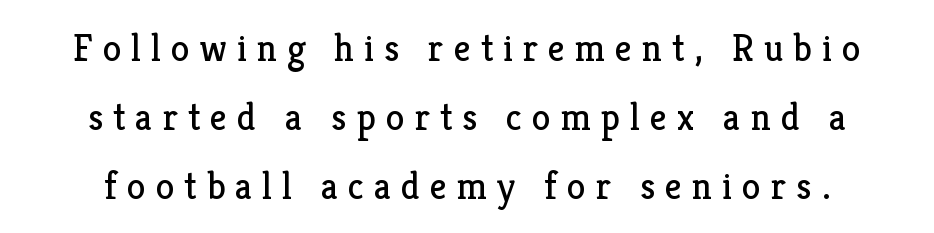
Q: Is the text bold? A: No.
Q: Is the text italic (slanted)? A: No, it is upright.
Q: Is the typeface a serif or a sans-serif typeface? A: Serif.
Q: Is the text underlined? A: No.
Q: Is the spacing between letters normal or unusually wide? A: Unusually wide.
Q: Width (condensed, normal, or wide)? A: Normal.
Q: Stroke contrast? A: Low.
Q: x-height? A: Medium.
Q: Monospaced? A: No.
